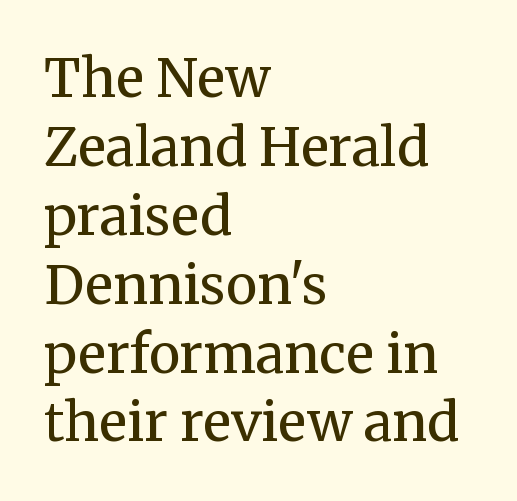
Q: Is the text bold? A: No.
Q: Is the text italic (slanted)? A: No, it is upright.
Q: Is the typeface a serif or a sans-serif typeface? A: Serif.
Q: Is the text underlined? A: No.
Q: How is the paragraph aligned? A: Left-aligned.
Q: Is the spacing between letters normal or unusually wide? A: Normal.
Q: Is the spacing between lines tight, normal or loose? A: Normal.
Q: Width (condensed, normal, or wide)? A: Normal.
Q: Stroke contrast? A: Medium.
Q: x-height? A: Medium.
Q: Monospaced? A: No.
